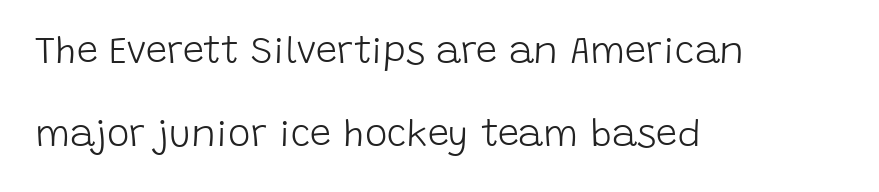
Whoever set this chose breathing room over compactness in the vertical rhythm. Stroke mass is kept to a normal reading level or below. These lines are rendered in a variable-pitch font. This rendering leaves character spacing at its baseline value. Upright lettering throughout. Check under the words: just untouched page.
